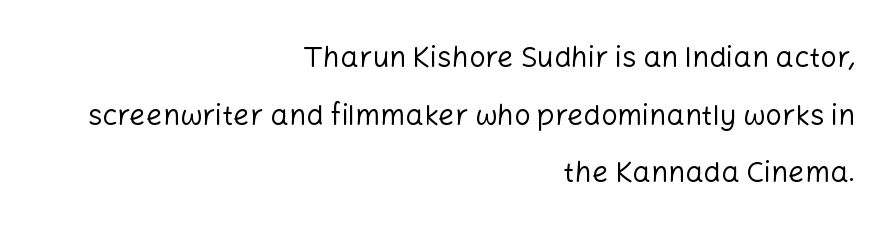
This is roman type, the default non-slanted kind. The designer dialed line spacing up above the default. In terms of letterform style, serifs are entirely absent. You could call the tracking neutral — neither tight nor loose. No chunkiness to these letters — they're not bold.
